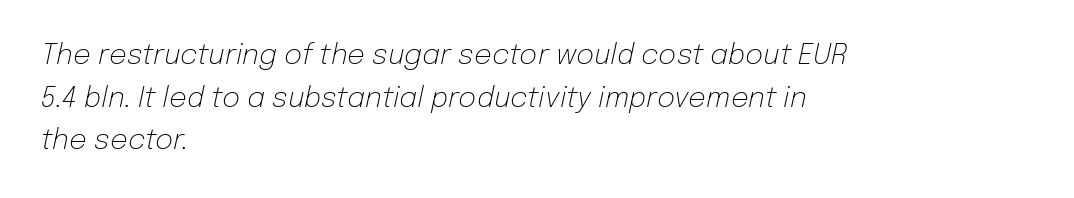
The strokes are not fattened; the text isn't bold. Which margin do the lines hug? The left one — the right edge is uneven. The leading is moderate, giving the passage an even texture. Underlining? Definitely not there. Italic: yes, the glyphs are oblique.
